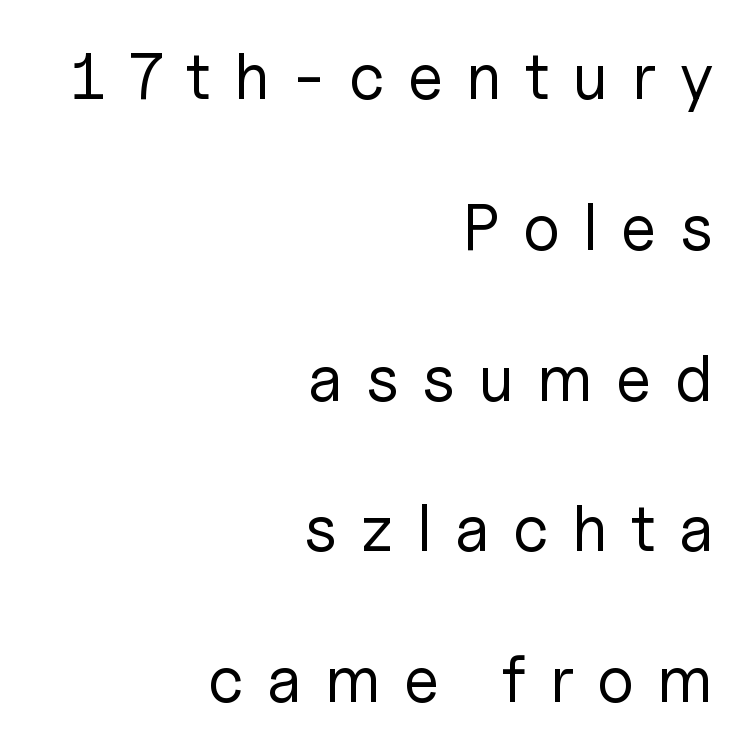
{"serif": "no", "italic": "no", "bold": "no", "weight": "regular", "width": "normal", "stroke_contrast": "low", "x_height": "medium", "monospaced": "no", "underline": "no", "align": "right", "line_spacing": "loose", "line_spacing_ratio": 2.32, "letter_spacing": "wide", "letter_spacing_em": 0.36, "glyph_px": 65}
